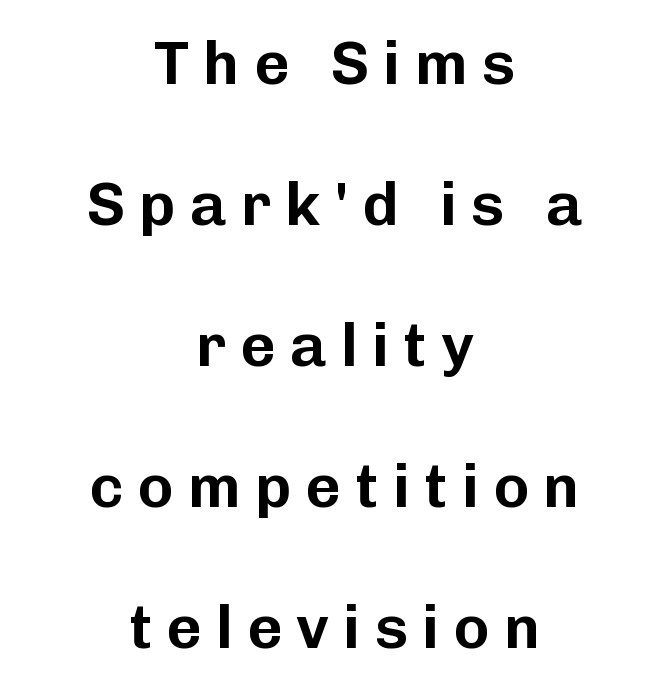
Q: Is the text italic (slanted)? A: No, it is upright.
Q: Is the typeface a serif or a sans-serif typeface? A: Sans-serif.
Q: Is the text underlined? A: No.
Q: How is the paragraph aligned? A: Centered.
Q: Is the spacing between letters normal or unusually wide? A: Unusually wide.
Q: Is the spacing between lines tight, normal or loose? A: Loose.
Q: Width (condensed, normal, or wide)? A: Normal.
Q: Stroke contrast? A: Low.
Q: x-height? A: Medium.
Q: Monospaced? A: No.
